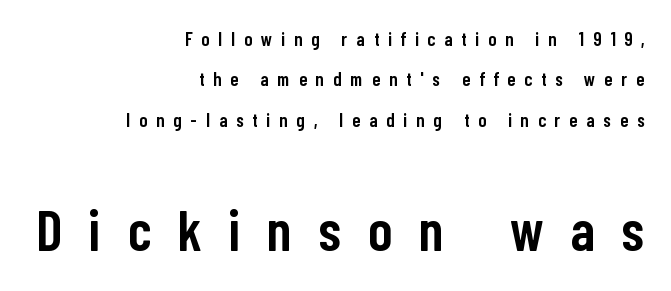
Italic? Not at all — the glyphs are vertical. A student would call this right alignment; a typographer would say flush right, rag left. Observe the wide spacing: letters keep a clear distance from each other. Successive baselines arrive slowly, with a big drop between each. The passage shown is semibold, sitting just below true bold. Compare the two chunks: the lower has the greater cap height.
